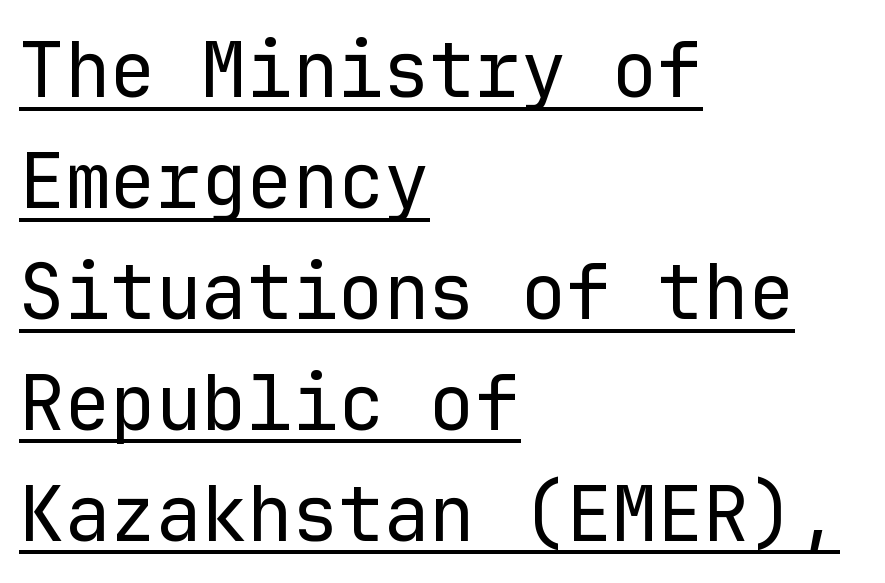
The image shows 76 px regular-weight sans-serif type, upright, monospaced; set left-aligned, normal line spacing (1.46x), normal letter spacing, underlined; low stroke contrast and a medium x-height.
